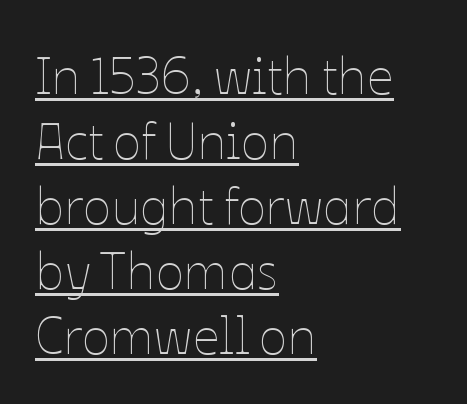
Q: Is the text bold? A: No.
Q: Is the text italic (slanted)? A: No, it is upright.
Q: Is the text underlined? A: Yes.
Q: How is the paragraph aligned? A: Left-aligned.
Q: Is the spacing between letters normal or unusually wide? A: Normal.
Q: Is the spacing between lines tight, normal or loose? A: Normal.
Q: Width (condensed, normal, or wide)? A: Normal.
Q: Stroke contrast? A: Low.
Q: x-height? A: Medium.
Q: Monospaced? A: No.
